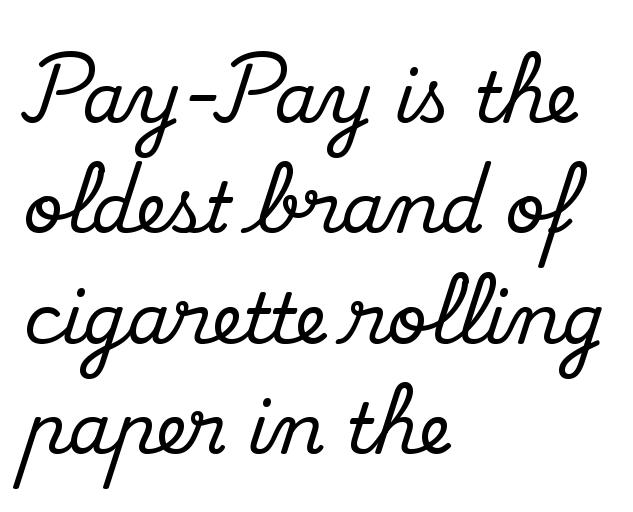
{"serif": "yes", "width": "normal", "stroke_contrast": "medium", "x_height": "small", "monospaced": "no", "underline": "no", "align": "left", "line_spacing": "normal", "line_spacing_ratio": 1.6, "letter_spacing": "normal", "letter_spacing_em": 0.0, "glyph_px": 69}
